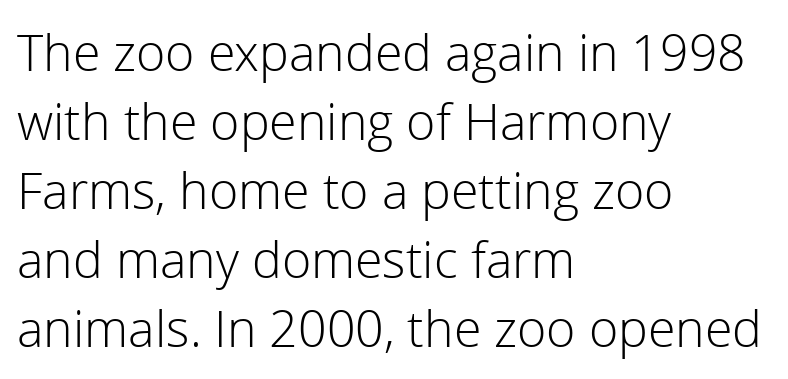
The image shows 50 px light sans-serif type, upright; set left-aligned, normal line spacing (1.38x), normal letter spacing, not underlined; a medium x-height.
